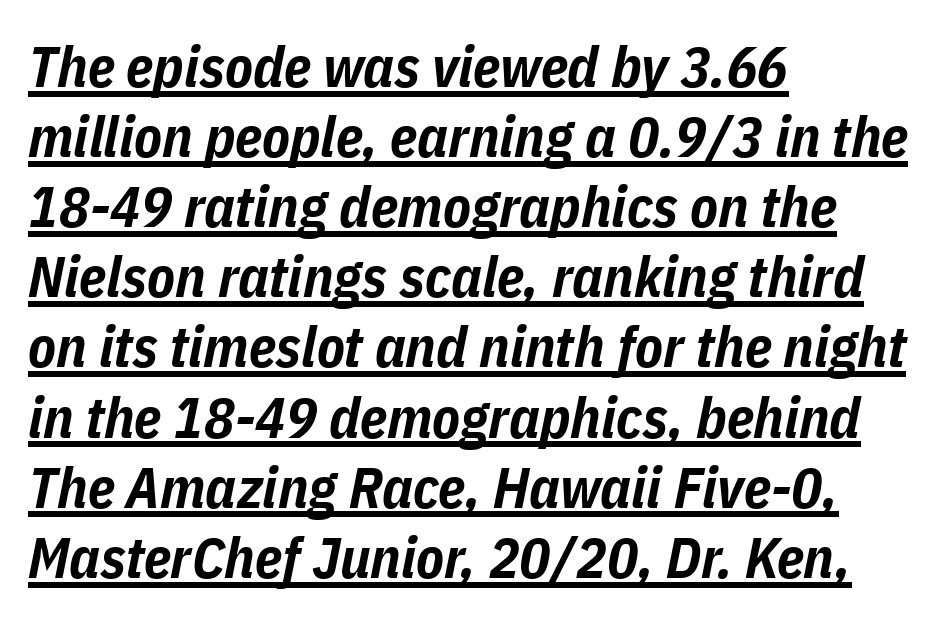
Q: Is the text bold? A: Yes.
Q: Is the text italic (slanted)? A: Yes, it leans right by about 11 degrees.
Q: Is the text underlined? A: Yes.
Q: How is the paragraph aligned? A: Left-aligned.
Q: Is the spacing between letters normal or unusually wide? A: Normal.
Q: Width (condensed, normal, or wide)? A: Condensed.
Q: Stroke contrast? A: Low.
Q: x-height? A: Medium.
Q: Monospaced? A: No.
